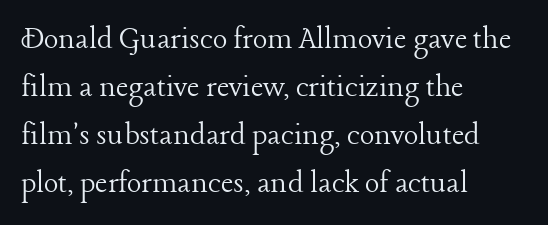
The image shows 34 px light serif type, upright; set left-aligned, normal line spacing (1.41x), normal letter spacing, not underlined; low stroke contrast and a medium x-height.
